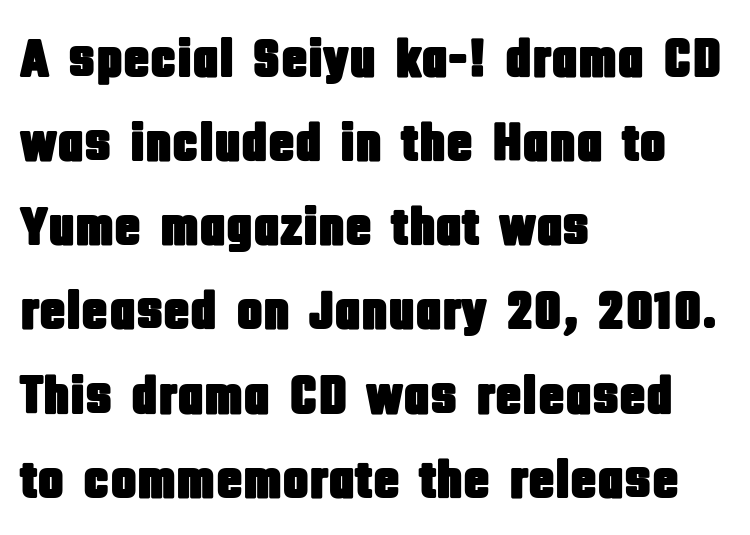
{"serif": "no", "italic": "no", "width": "condensed", "stroke_contrast": "low", "x_height": "large", "monospaced": "no", "underline": "no", "align": "left", "line_spacing": "normal", "line_spacing_ratio": 1.53, "letter_spacing": "normal", "letter_spacing_em": 0.0, "glyph_px": 55}
